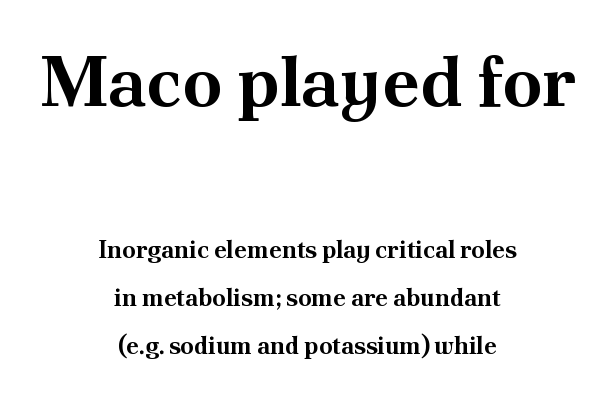
Strokes here are thick enough to call this a true bold. The space directly below the letters is spotless. Proportional: the letters do not fall into vertical columns. Quick note: interline space is abundant. Serif or sans? Serif — the stroke terminals have little feet.
